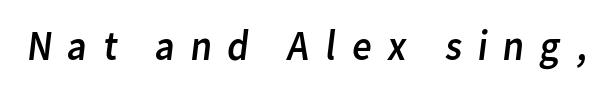
Plain, unruled lines of type. Tracking value appears strongly positive — letters spread wide. The typesetting does not lean heavy: it is not bold. Nothing sits at the stroke ends, so this counts as sans-serif.
